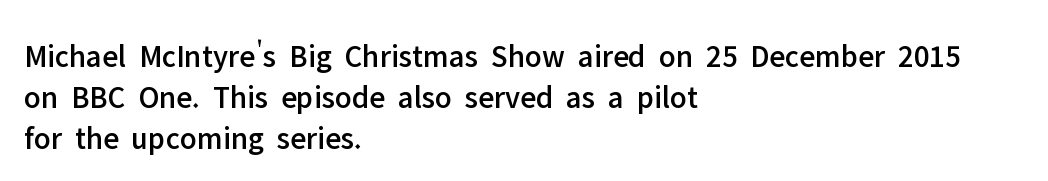
Reading down the block, your eye returns to a fixed left position each line. The rendering shows plain stroke endings on the letterforms — a sans-serif design. The passage shown is typed in a proportional face where columns would drift. It's the straight-up-and-down kind of type.
